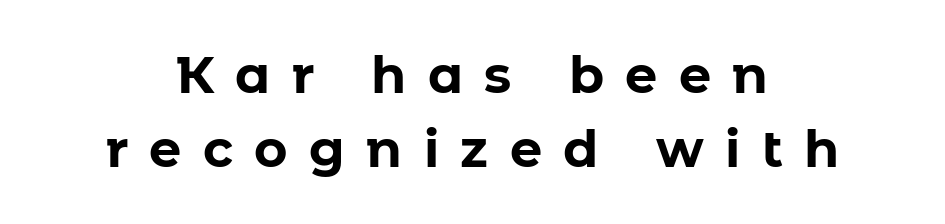
This sample keeps an unexceptional amount of space between lines. A typesetter would label this face a sans. Centered paragraph, ragged on both sides. Look at the stroke-to-counter ratio: heavy, a bold.
